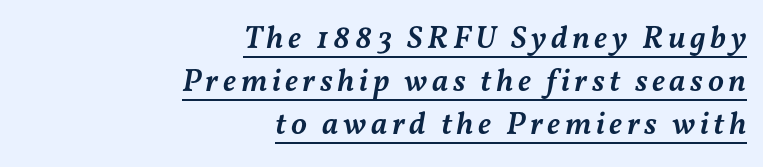
Q: Is the text bold? A: Semi-bold.
Q: Is the text italic (slanted)? A: Yes, it leans right by about 11 degrees.
Q: Is the text underlined? A: Yes.
Q: How is the paragraph aligned? A: Right-aligned.
Q: Is the spacing between lines tight, normal or loose? A: Normal.
Q: Width (condensed, normal, or wide)? A: Normal.
Q: Stroke contrast? A: Medium.
Q: x-height? A: Medium.
Q: Monospaced? A: No.
